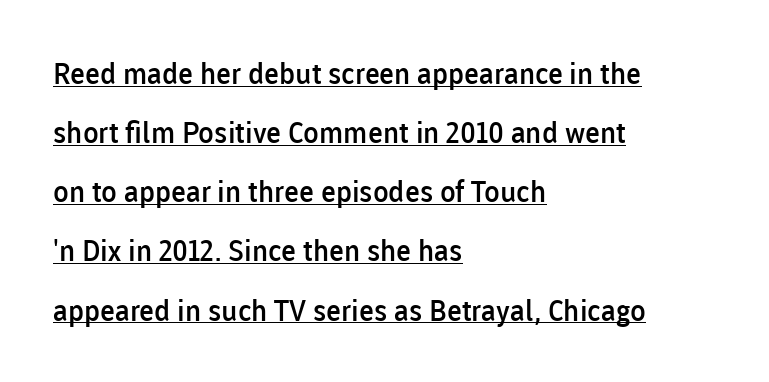
The image shows 29 px semibold sans-serif type, upright; set left-aligned, loose line spacing (2.04x), normal letter spacing, underlined; low stroke contrast and a medium x-height.
